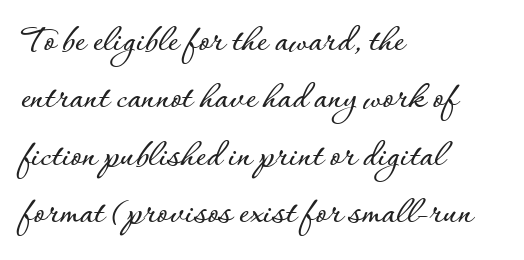
{"width": "normal", "stroke_contrast": "low", "x_height": "small", "monospaced": "no", "underline": "no", "align": "left", "line_spacing": "normal", "line_spacing_ratio": 1.47, "letter_spacing": "normal", "letter_spacing_em": 0.0, "glyph_px": 39}
